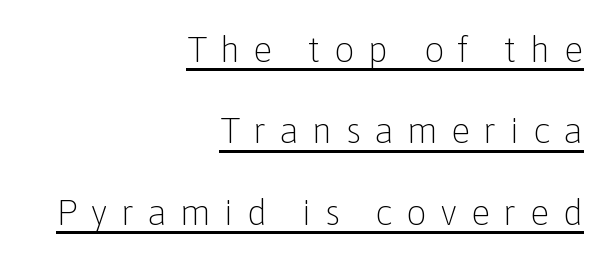
Q: Is the text bold? A: No.
Q: Is the text italic (slanted)? A: No, it is upright.
Q: Is the typeface a serif or a sans-serif typeface? A: Sans-serif.
Q: Is the text underlined? A: Yes.
Q: How is the paragraph aligned? A: Right-aligned.
Q: Is the spacing between letters normal or unusually wide? A: Unusually wide.
Q: Is the spacing between lines tight, normal or loose? A: Loose.
Q: Width (condensed, normal, or wide)? A: Normal.
Q: Stroke contrast? A: Low.
Q: x-height? A: Medium.
Q: Monospaced? A: No.
